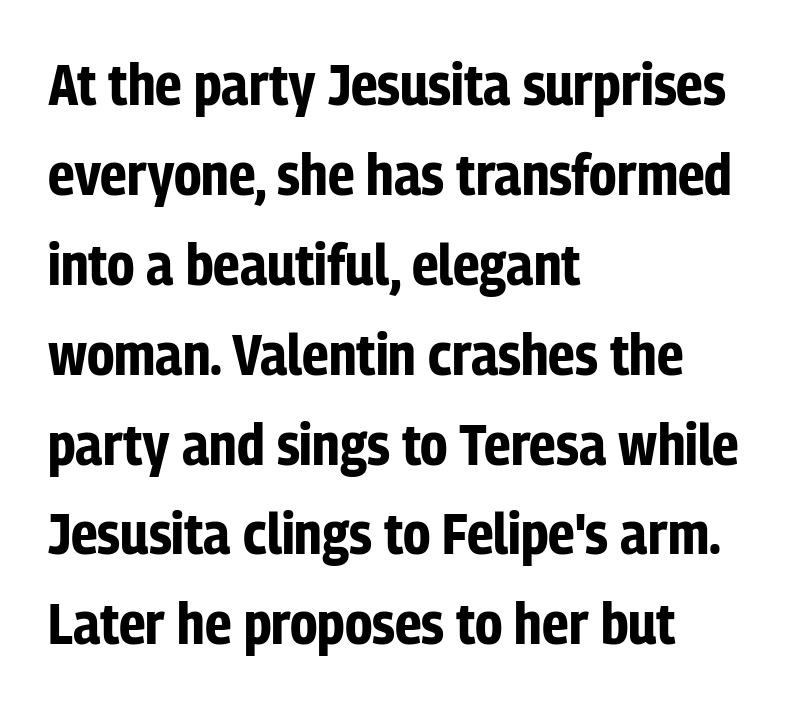
Q: Is the text bold? A: Yes.
Q: Is the text italic (slanted)? A: No, it is upright.
Q: Is the typeface a serif or a sans-serif typeface? A: Sans-serif.
Q: Is the text underlined? A: No.
Q: How is the paragraph aligned? A: Left-aligned.
Q: Is the spacing between letters normal or unusually wide? A: Normal.
Q: Is the spacing between lines tight, normal or loose? A: Normal.
Q: Width (condensed, normal, or wide)? A: Condensed.
Q: Stroke contrast? A: Low.
Q: x-height? A: Medium.
Q: Monospaced? A: No.
